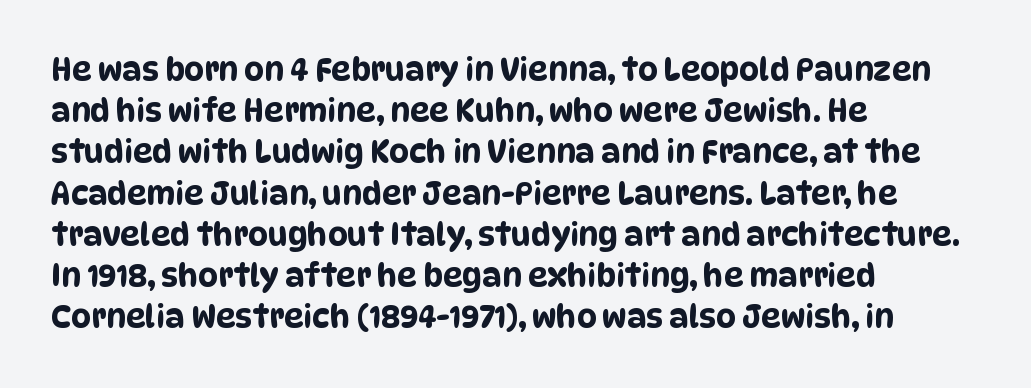
The image shows 31 px condensed sans-serif type; set left-aligned, normal line spacing (1.33x), normal letter spacing, not underlined; low stroke contrast and a large x-height.
